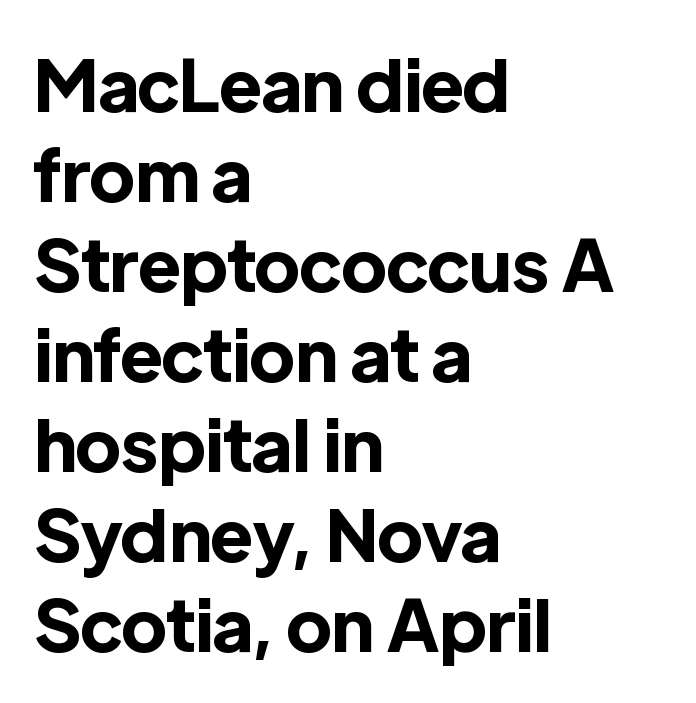
Leading: standard. The letters stand upright; this is a roman face. Compared with a centered layout, this one pins lines to the left instead. Only glyphs here, with clear space below each row. Spacing verdict: proportional, widths tailored to each character. The glyphs have the mass of a bold cut.
